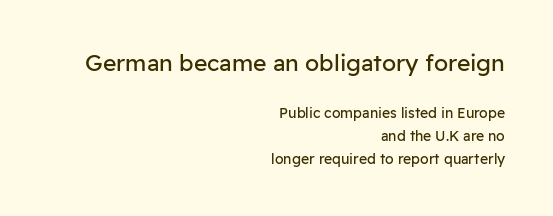
The image shows 23 px text type, upright; set right-aligned, normal line spacing (1.63x), normal letter spacing, not underlined; the first (top) block is 1.64x larger.
